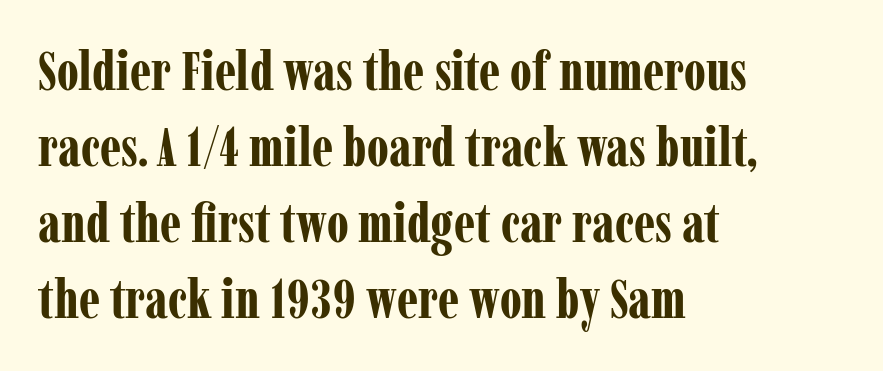
Q: Is the text bold? A: Yes.
Q: Is the text italic (slanted)? A: No, it is upright.
Q: Is the typeface a serif or a sans-serif typeface? A: Serif.
Q: Is the text underlined? A: No.
Q: How is the paragraph aligned? A: Left-aligned.
Q: Is the spacing between letters normal or unusually wide? A: Normal.
Q: Is the spacing between lines tight, normal or loose? A: Normal.
Q: Width (condensed, normal, or wide)? A: Condensed.
Q: Stroke contrast? A: Low.
Q: x-height? A: Medium.
Q: Monospaced? A: No.
